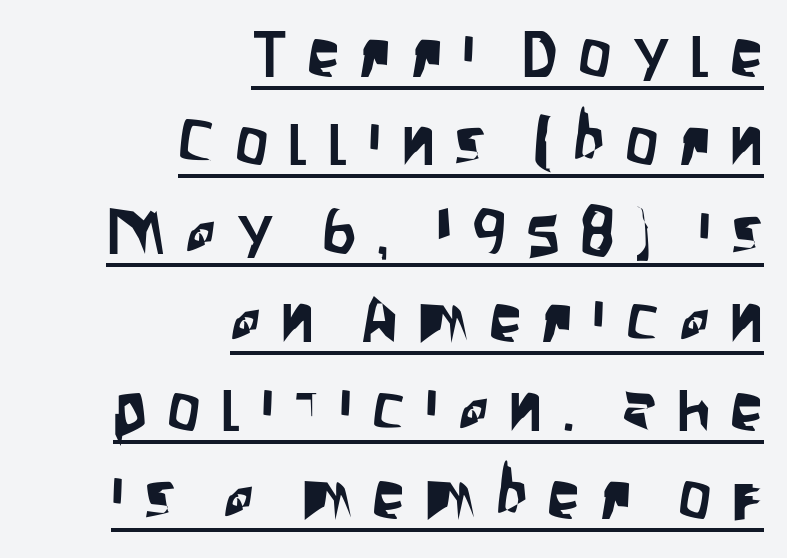
{"serif": "no", "italic": "no", "width": "condensed", "stroke_contrast": "low", "x_height": "large", "monospaced": "no", "underline": "yes", "align": "right", "line_spacing": "normal", "line_spacing_ratio": 1.34, "letter_spacing": "wide", "letter_spacing_em": 0.3, "glyph_px": 66}
